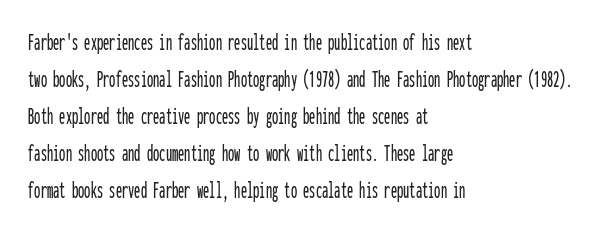
Q: Is the text italic (slanted)? A: No, it is upright.
Q: Is the text underlined? A: No.
Q: How is the paragraph aligned? A: Left-aligned.
Q: Is the spacing between letters normal or unusually wide? A: Normal.
Q: Is the spacing between lines tight, normal or loose? A: Normal.
